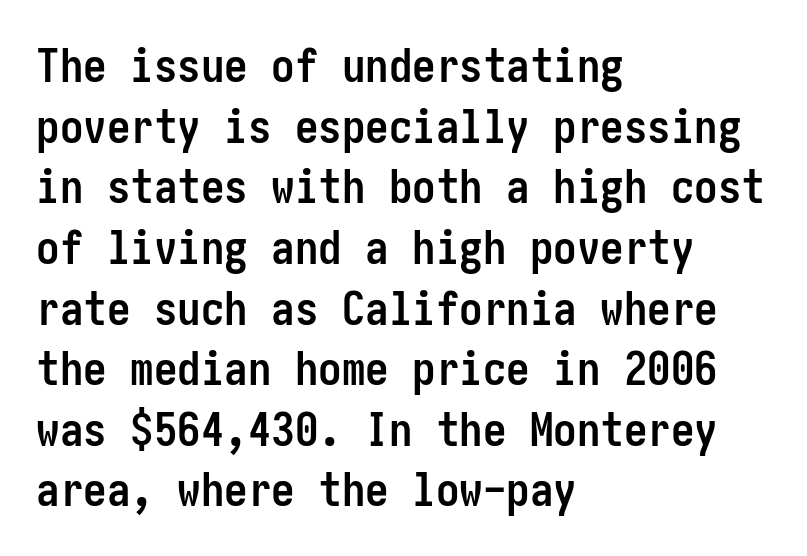
A bare baseline throughout the passage. The axis of the letterforms is exactly vertical. If you drew a ruler down the left edge, every line would touch it. The rendering uses a moderate line-height, typical for paragraphs. The typeface chosen for these lines omits serifs. Words appear dense and cohesive because spacing is normal.
